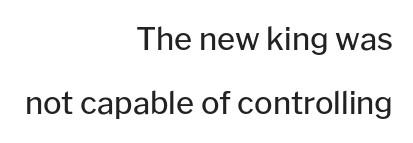
Q: Is the text bold? A: No.
Q: Is the text italic (slanted)? A: No, it is upright.
Q: Is the typeface a serif or a sans-serif typeface? A: Sans-serif.
Q: Is the text underlined? A: No.
Q: How is the paragraph aligned? A: Right-aligned.
Q: Is the spacing between letters normal or unusually wide? A: Normal.
Q: Is the spacing between lines tight, normal or loose? A: Loose.
Q: Width (condensed, normal, or wide)? A: Normal.
Q: Stroke contrast? A: Low.
Q: x-height? A: Medium.
Q: Monospaced? A: No.
